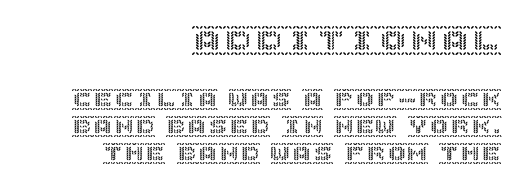
The image shows 31 px text type, upright; set right-aligned, normal line spacing (1.27x), normal letter spacing, not underlined; the first (top) block is 1.48x larger; a large x-height.
